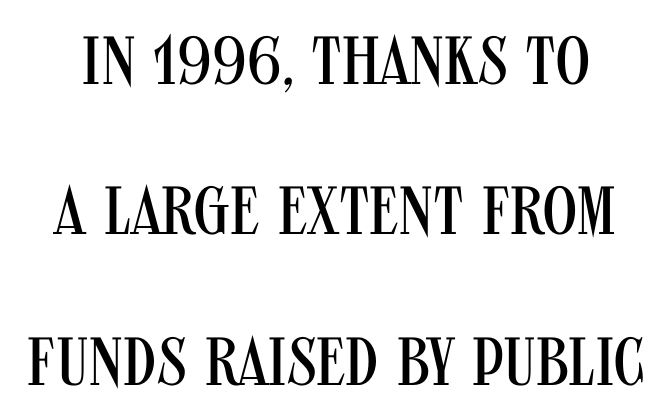
{"serif": "no", "italic": "no", "bold": "no", "weight": "regular", "width": "condensed", "stroke_contrast": "medium", "x_height": "large", "monospaced": "no", "underline": "no", "line_spacing": "loose", "line_spacing_ratio": 2.21, "letter_spacing": "normal", "letter_spacing_em": 0.0, "glyph_px": 68}
